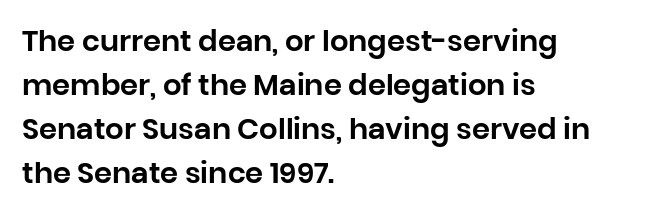
{"serif": "no", "italic": "no", "width": "normal", "stroke_contrast": "low", "x_height": "large", "monospaced": "no", "underline": "no", "align": "left", "line_spacing": "normal", "line_spacing_ratio": 1.52, "letter_spacing": "normal", "letter_spacing_em": 0.0, "glyph_px": 29}
